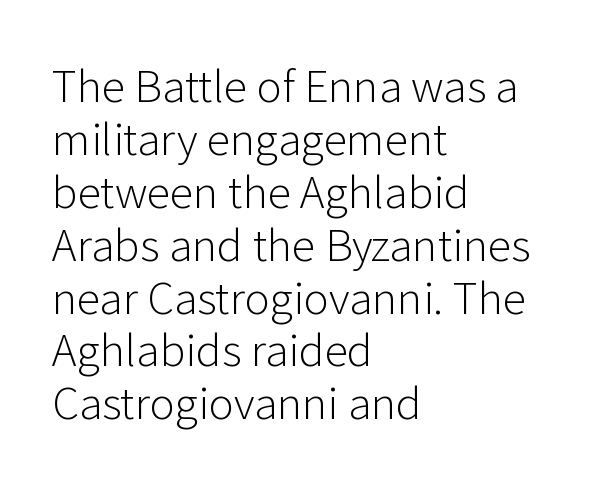
The image shows 43 px light sans-serif type, upright; set left-aligned, line spacing 1.23x, normal letter spacing, not underlined; low stroke contrast and a medium x-height.
